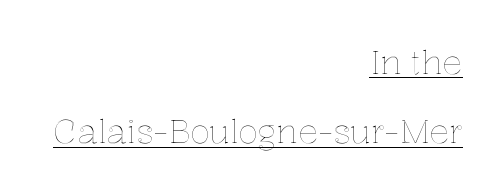
Designer's note — italics off, roman on. A typesetter would call this zero additional tracking. Caption: multi-line text, flush right, ragged left. Line spacing here is loose. Honestly, the underline is the first thing you notice here.
